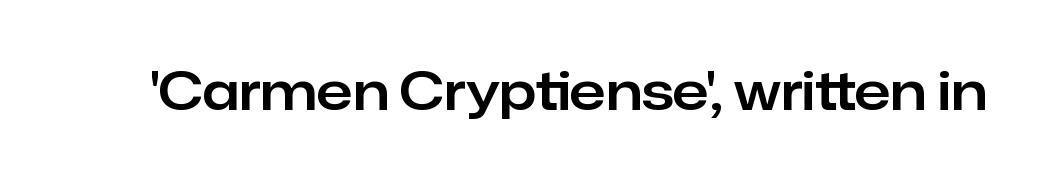
Q: Is the text italic (slanted)? A: No, it is upright.
Q: Is the typeface a serif or a sans-serif typeface? A: Sans-serif.
Q: Is the text underlined? A: No.
Q: Is the spacing between letters normal or unusually wide? A: Normal.
Q: Width (condensed, normal, or wide)? A: Normal.
Q: Stroke contrast? A: Low.
Q: x-height? A: Medium.
Q: Monospaced? A: No.
